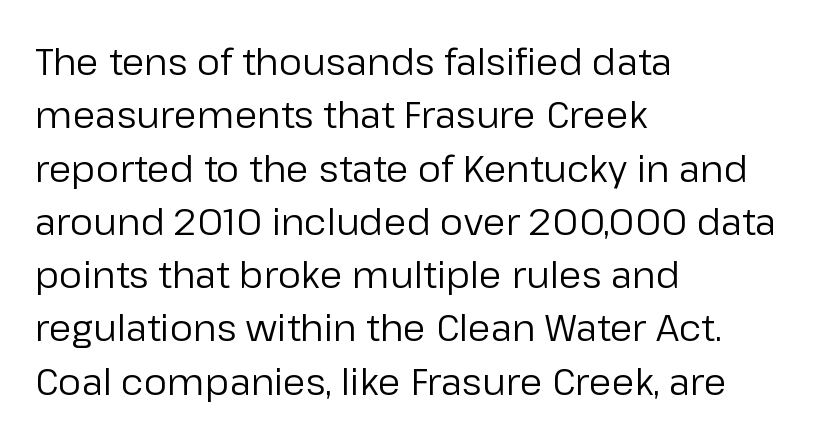
The image shows 37 px regular-weight sans-serif type, upright; set left-aligned, normal line spacing (1.44x), normal letter spacing, not underlined; low stroke contrast and a medium x-height.
